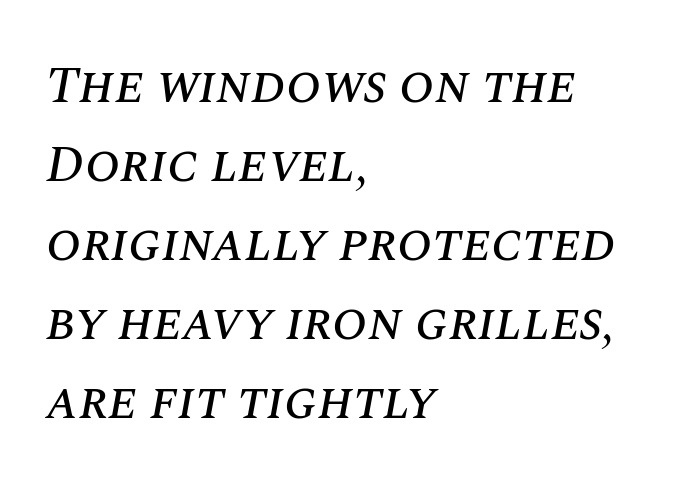
The image shows 52 px text type, italic (leaning right); set left-aligned, normal line spacing (1.52x), normal letter spacing, not underlined; medium stroke contrast and a large x-height.
